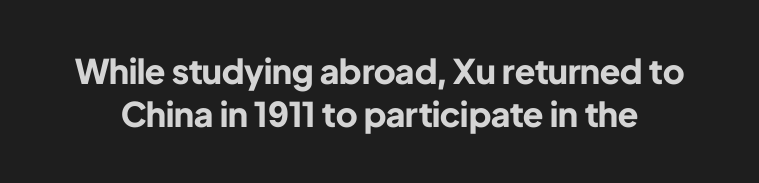
Q: Is the text bold? A: Yes.
Q: Is the text italic (slanted)? A: No, it is upright.
Q: Is the typeface a serif or a sans-serif typeface? A: Sans-serif.
Q: Is the text underlined? A: No.
Q: Is the spacing between letters normal or unusually wide? A: Normal.
Q: Is the spacing between lines tight, normal or loose? A: Normal.
Q: Width (condensed, normal, or wide)? A: Normal.
Q: Stroke contrast? A: Low.
Q: x-height? A: Medium.
Q: Monospaced? A: No.
